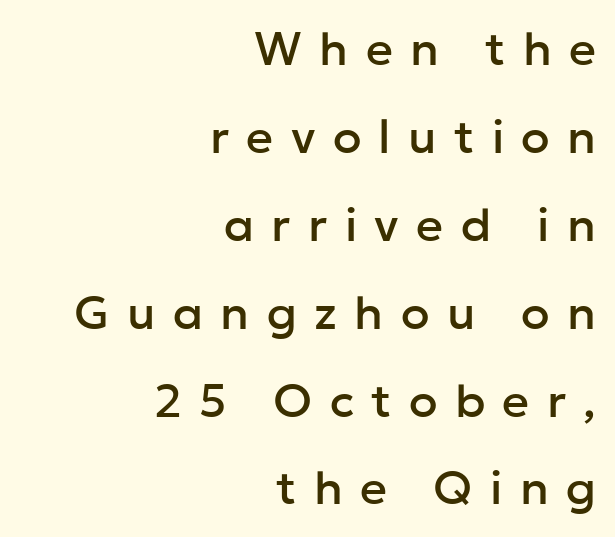
Q: Is the text italic (slanted)? A: No, it is upright.
Q: Is the typeface a serif or a sans-serif typeface? A: Sans-serif.
Q: Is the text underlined? A: No.
Q: How is the paragraph aligned? A: Right-aligned.
Q: Is the spacing between letters normal or unusually wide? A: Unusually wide.
Q: Width (condensed, normal, or wide)? A: Normal.
Q: Stroke contrast? A: Low.
Q: x-height? A: Medium.
Q: Monospaced? A: No.
